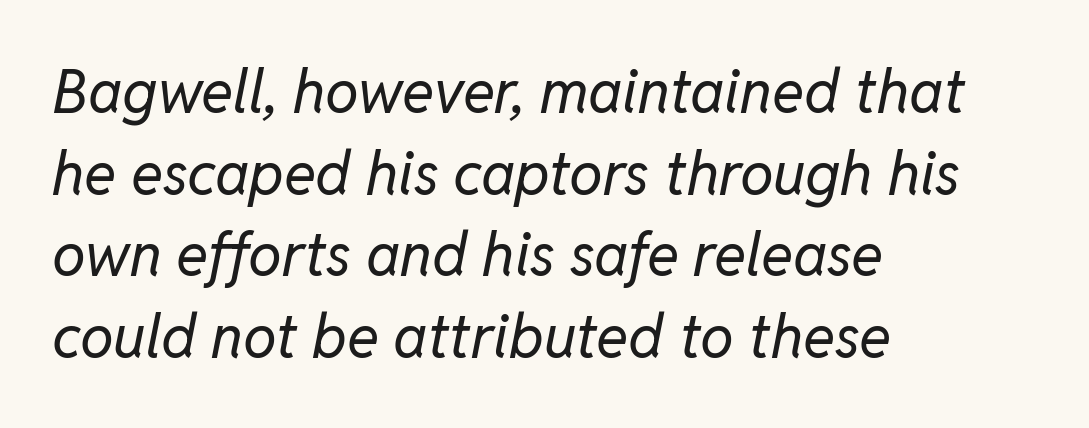
The string is rendered with underlining switched off. The rendering uses natural spacing where letterforms have individual widths. The font's italic variant was chosen for this text. These lines are set flush left with a ragged right edge. Ink coverage per letter is moderate at most.
